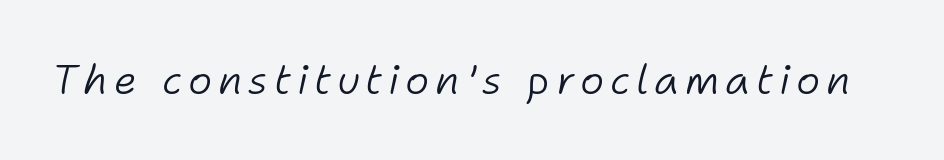
Q: Is the text bold? A: No.
Q: Is the text italic (slanted)? A: Yes, it leans right by about 11 degrees.
Q: Is the text underlined? A: No.
Q: Width (condensed, normal, or wide)? A: Normal.
Q: Stroke contrast? A: Low.
Q: x-height? A: Medium.
Q: Monospaced? A: No.
